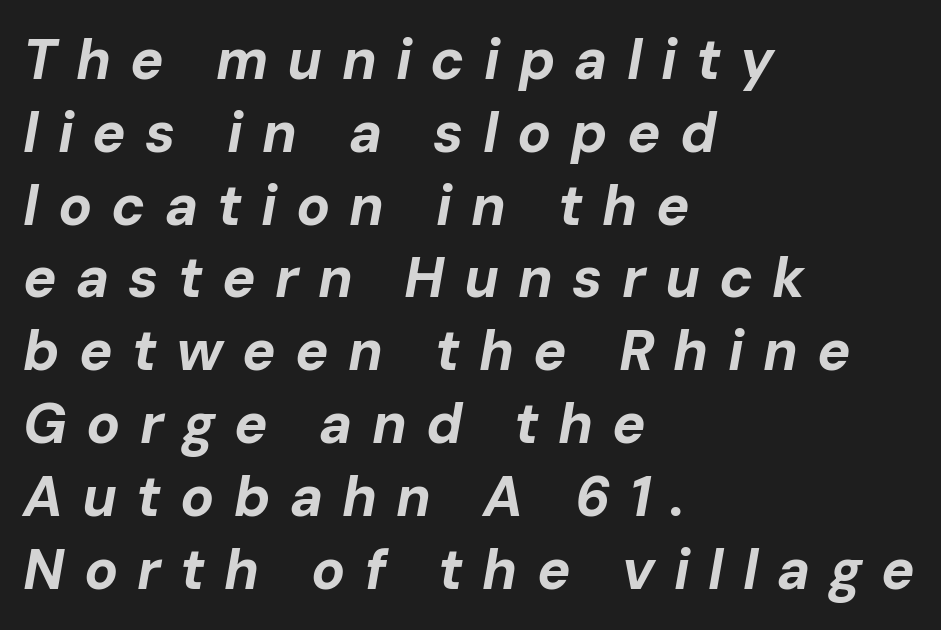
Q: Is the text bold? A: Yes.
Q: Is the text italic (slanted)? A: Yes, it leans right by about 10 degrees.
Q: Is the text underlined? A: No.
Q: How is the paragraph aligned? A: Left-aligned.
Q: Is the spacing between letters normal or unusually wide? A: Unusually wide.
Q: Is the spacing between lines tight, normal or loose? A: Normal.
Q: Width (condensed, normal, or wide)? A: Normal.
Q: Stroke contrast? A: Low.
Q: x-height? A: Medium.
Q: Monospaced? A: No.
